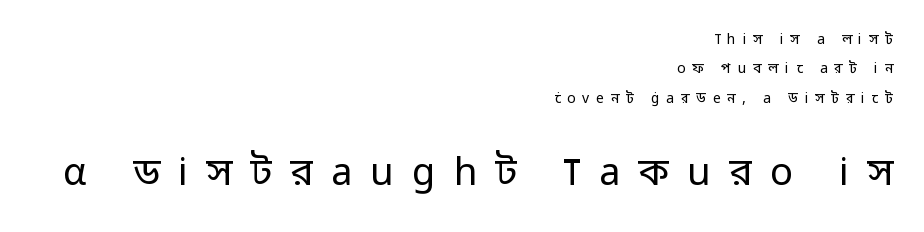
The image shows 38 px regular-weight sans-serif type, upright; set right-aligned, loose line spacing (2.1x), unusually wide letter spacing (+0.48 em), not underlined; the second (bottom) block is 2.71x larger; low stroke contrast and a medium x-height.
